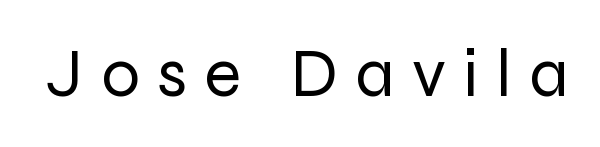
Q: Is the text bold? A: No.
Q: Is the text italic (slanted)? A: No, it is upright.
Q: Is the typeface a serif or a sans-serif typeface? A: Sans-serif.
Q: Is the text underlined? A: No.
Q: Is the spacing between letters normal or unusually wide? A: Unusually wide.
Q: Width (condensed, normal, or wide)? A: Normal.
Q: Stroke contrast? A: Low.
Q: x-height? A: Medium.
Q: Monospaced? A: No.
